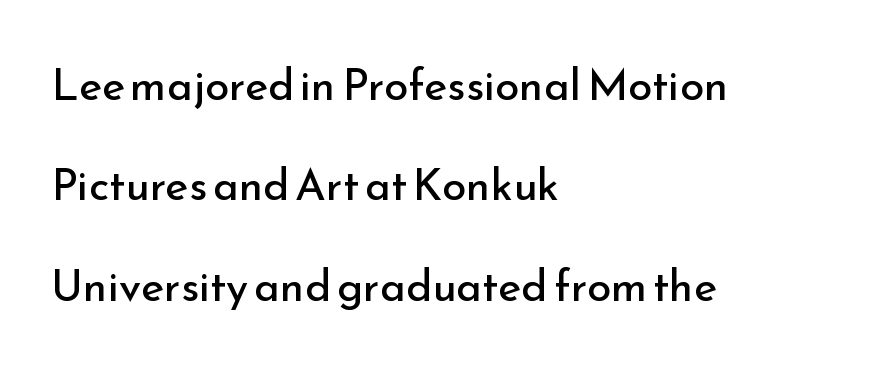
Q: Is the text bold? A: No.
Q: Is the text italic (slanted)? A: No, it is upright.
Q: Is the typeface a serif or a sans-serif typeface? A: Sans-serif.
Q: Is the text underlined? A: No.
Q: How is the paragraph aligned? A: Left-aligned.
Q: Is the spacing between letters normal or unusually wide? A: Normal.
Q: Is the spacing between lines tight, normal or loose? A: Loose.
Q: Width (condensed, normal, or wide)? A: Normal.
Q: Stroke contrast? A: Low.
Q: x-height? A: Small.
Q: Monospaced? A: No.
